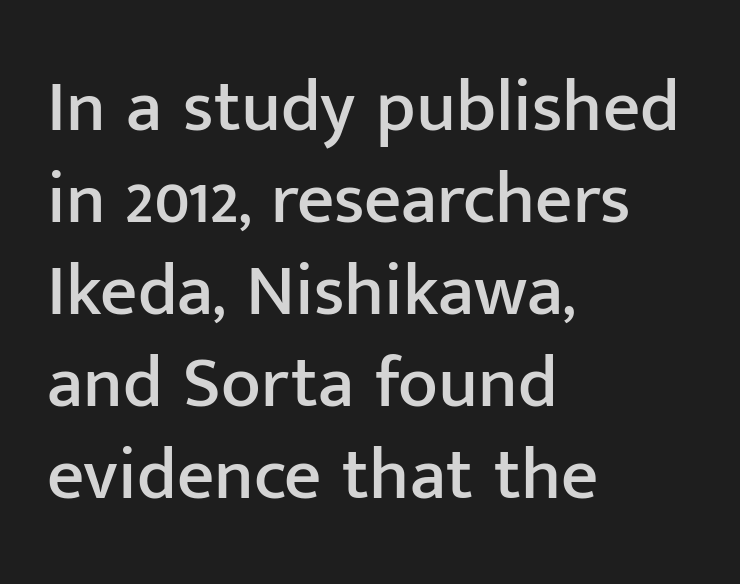
Q: Is the text italic (slanted)? A: No, it is upright.
Q: Is the typeface a serif or a sans-serif typeface? A: Sans-serif.
Q: Is the text underlined? A: No.
Q: How is the paragraph aligned? A: Left-aligned.
Q: Is the spacing between letters normal or unusually wide? A: Normal.
Q: Is the spacing between lines tight, normal or loose? A: Normal.
Q: Width (condensed, normal, or wide)? A: Normal.
Q: Stroke contrast? A: Low.
Q: x-height? A: Medium.
Q: Monospaced? A: No.
